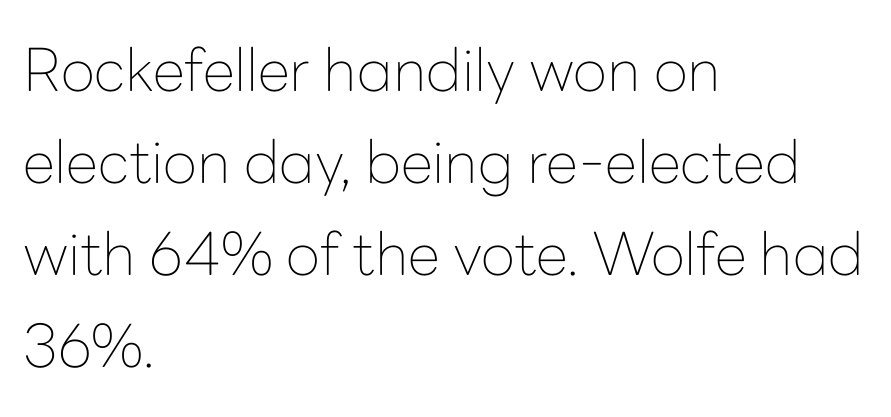
{"serif": "no", "italic": "no", "bold": "no", "weight": "thin", "width": "normal", "stroke_contrast": "low", "x_height": "medium", "monospaced": "no", "underline": "no", "align": "left", "line_spacing": "normal", "line_spacing_ratio": 1.56, "letter_spacing": "normal", "letter_spacing_em": 0.0, "glyph_px": 59}
